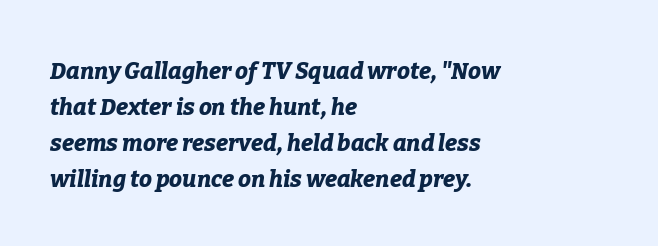
The image shows 23 px bold type, italic (leaning right); set left-aligned, normal line spacing (1.56x), normal letter spacing, not underlined.
